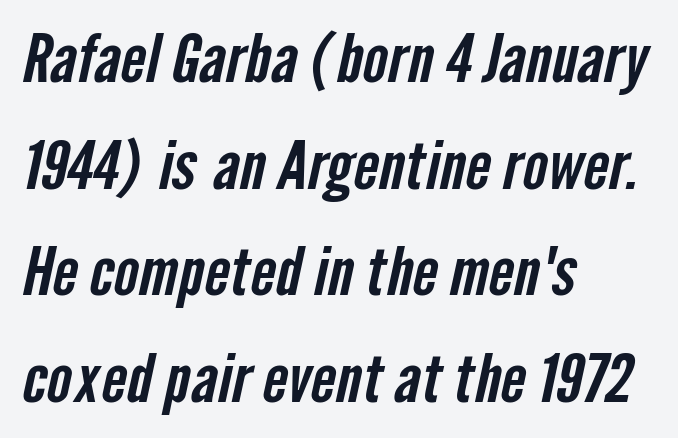
Q: Is the typeface a serif or a sans-serif typeface? A: Sans-serif.
Q: Is the text underlined? A: No.
Q: How is the paragraph aligned? A: Left-aligned.
Q: Is the spacing between letters normal or unusually wide? A: Normal.
Q: Is the spacing between lines tight, normal or loose? A: Normal.
Q: Width (condensed, normal, or wide)? A: Condensed.
Q: Stroke contrast? A: Low.
Q: x-height? A: Medium.
Q: Monospaced? A: No.
